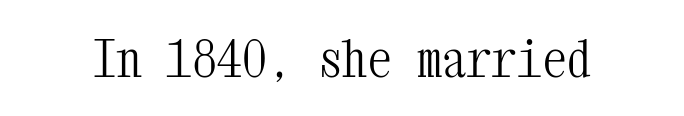
{"serif": "yes", "italic": "no", "bold": "no", "weight": "light", "width": "condensed", "stroke_contrast": "medium", "x_height": "medium", "monospaced": "yes", "underline": "no", "letter_spacing": "normal", "letter_spacing_em": 0.0, "glyph_px": 50}
